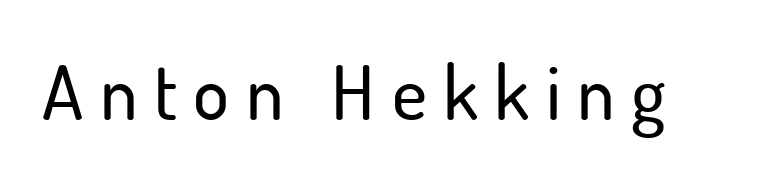
Q: Is the text italic (slanted)? A: No, it is upright.
Q: Is the typeface a serif or a sans-serif typeface? A: Sans-serif.
Q: Is the text underlined? A: No.
Q: Is the spacing between letters normal or unusually wide? A: Unusually wide.
Q: Width (condensed, normal, or wide)? A: Normal.
Q: Stroke contrast? A: Low.
Q: x-height? A: Small.
Q: Monospaced? A: No.
